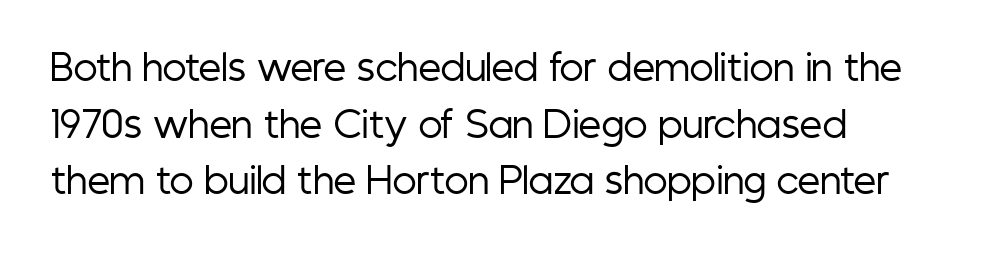
The image shows 36 px regular-weight, condensed sans-serif type, upright; set left-aligned, normal line spacing (1.57x), normal letter spacing, not underlined; low stroke contrast and a medium x-height.
